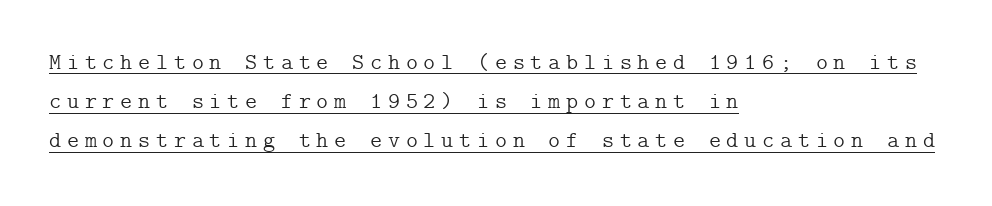
{"italic": "no", "bold": "no", "underline": "yes", "align": "left", "line_spacing": "normal", "line_spacing_ratio": 1.7, "letter_spacing": "wide", "letter_spacing_em": 0.25, "glyph_px": 23}
